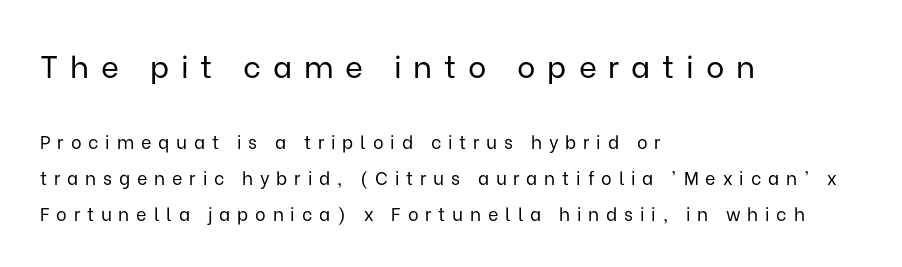
{"serif": "no", "italic": "no", "bold": "no", "weight": "regular", "width": "normal", "stroke_contrast": "low", "x_height": "medium", "monospaced": "no", "underline": "no", "align": "left", "line_spacing": "loose", "line_spacing_ratio": 2.01, "letter_spacing": "wide", "letter_spacing_em": 0.38, "larger_block": "first", "size_ratio": 1.72, "glyph_px": 31}
